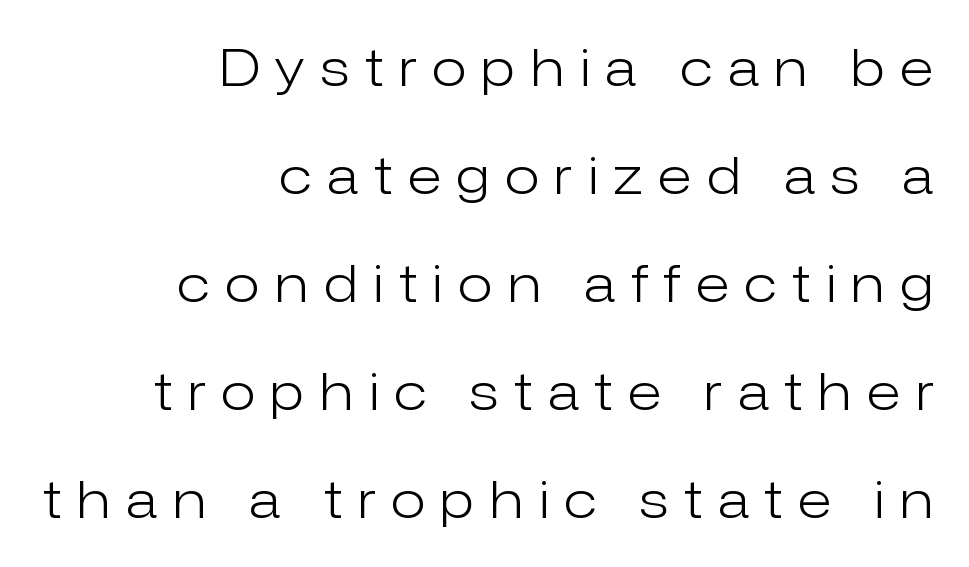
{"serif": "no", "italic": "no", "bold": "no", "weight": "light", "width": "normal", "stroke_contrast": "low", "x_height": "medium", "monospaced": "no", "underline": "no", "align": "right", "line_spacing": "loose", "line_spacing_ratio": 2.12, "letter_spacing": "wide", "letter_spacing_em": 0.31, "glyph_px": 51}
